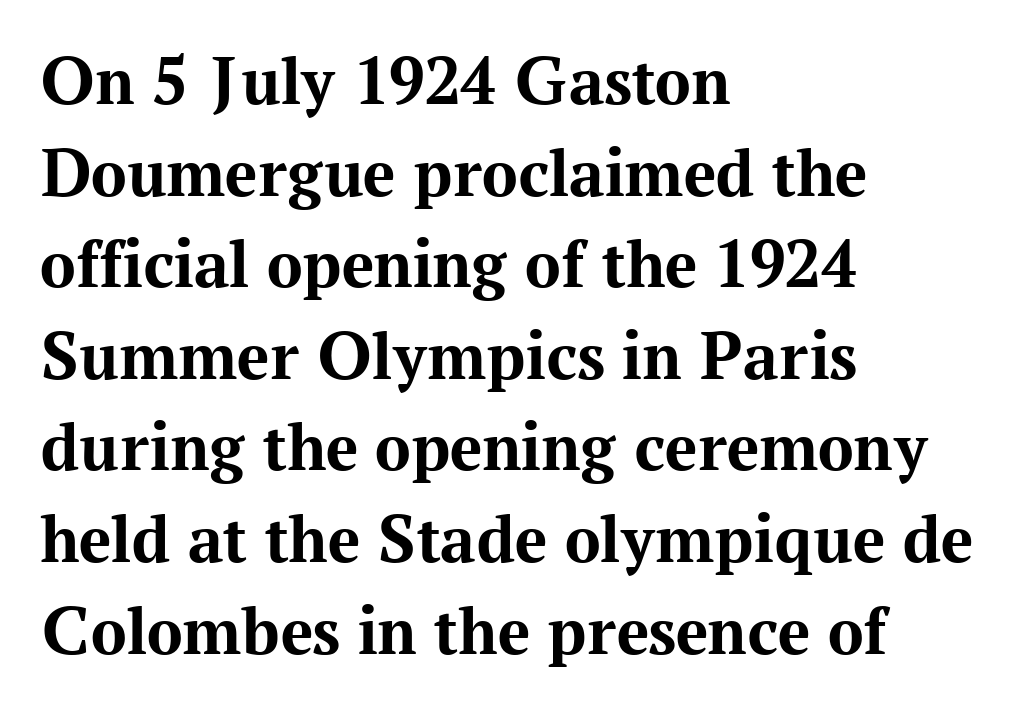
{"serif": "yes", "italic": "no", "bold": "yes", "weight": "bold", "width": "normal", "stroke_contrast": "medium", "x_height": "medium", "monospaced": "no", "underline": "no", "align": "left", "line_spacing": "normal", "line_spacing_ratio": 1.29, "letter_spacing": "normal", "letter_spacing_em": 0.0, "glyph_px": 71}
